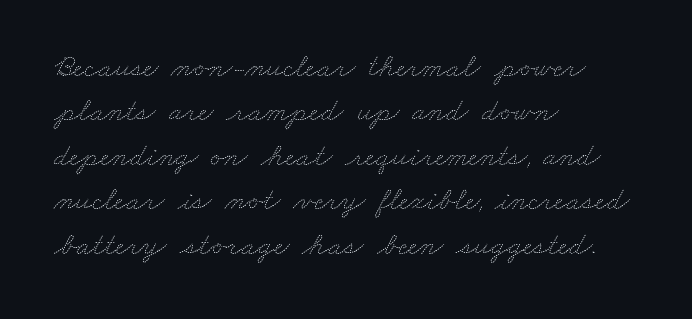
The image shows 32 px thin, wide type; set left-aligned, normal line spacing (1.39x), normal letter spacing, not underlined; medium stroke contrast and a small x-height.
